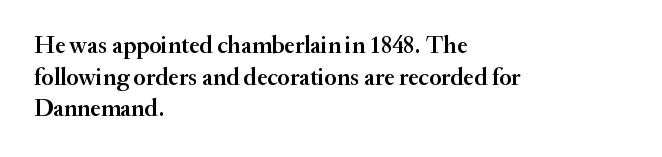
{"italic": "no", "bold": "semi", "underline": "no", "align": "left", "line_spacing": "normal", "line_spacing_ratio": 1.32, "letter_spacing": "normal", "letter_spacing_em": 0.0, "glyph_px": 24}
